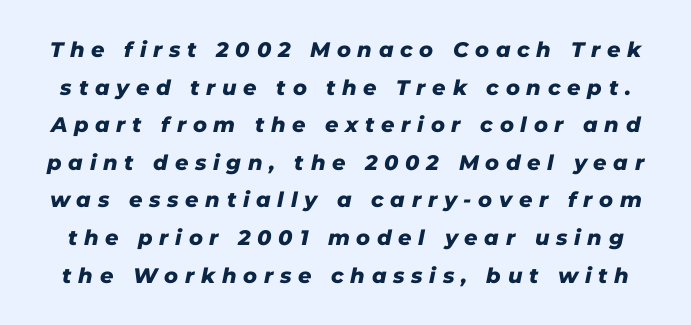
Q: Is the text bold? A: Yes.
Q: Is the text italic (slanted)? A: Yes, it leans right by about 11 degrees.
Q: Is the text underlined? A: No.
Q: Is the spacing between letters normal or unusually wide? A: Unusually wide.
